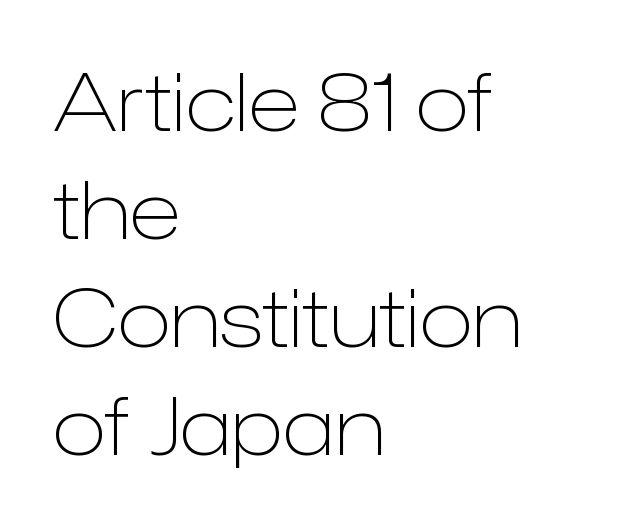
Letters rest on an invisible, unmarked baseline. The passage shown is typed in a proportional face where columns would drift. Is the block centered? No — it sits flush against the left margin. Honestly, the row spacing looks completely unremarkable. Stroke mass is kept to a normal reading level or below. The face used here is a sans, in the tradition of grotesques and geometrics.
